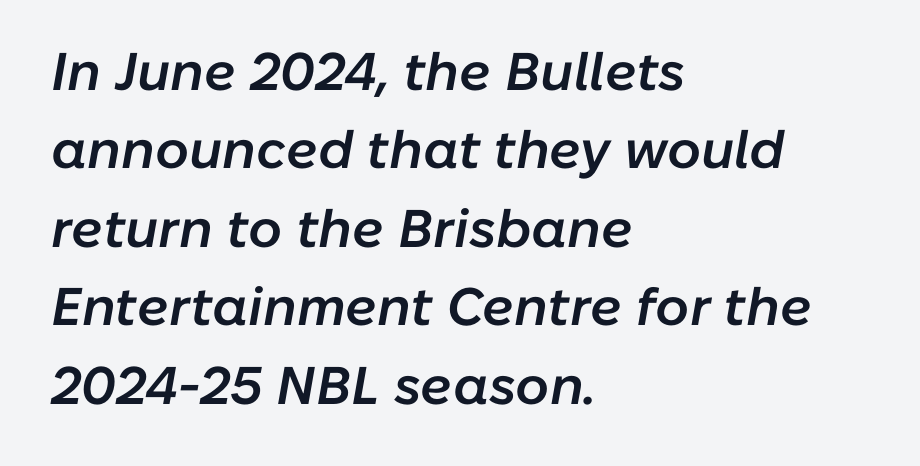
{"italic": "yes", "lean": "right", "slant_degrees": 10, "bold": "semi", "weight": "semibold", "width": "normal", "stroke_contrast": "low", "x_height": "medium", "monospaced": "no", "underline": "no", "align": "left", "line_spacing": "normal", "line_spacing_ratio": 1.48, "letter_spacing": "normal", "letter_spacing_em": 0.0, "glyph_px": 53}
